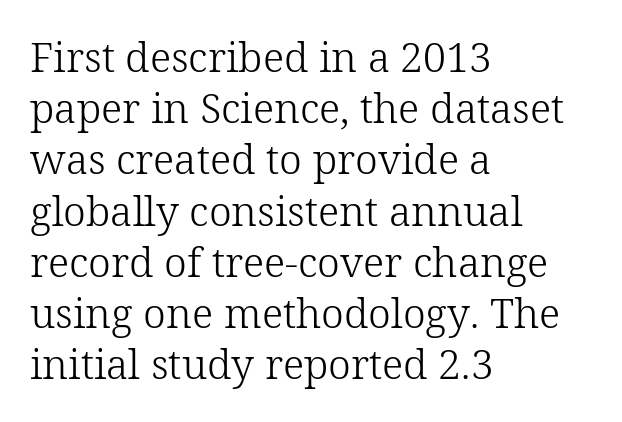
The image shows 41 px light serif type, upright; set left-aligned, normal line spacing (1.25x), normal letter spacing, not underlined; low stroke contrast and a medium x-height.
